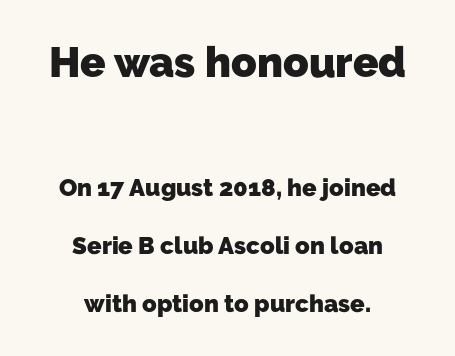
{"serif": "no", "bold": "yes", "weight": "heavy", "width": "normal", "stroke_contrast": "low", "x_height": "medium", "monospaced": "no", "underline": "no", "align": "center", "line_spacing": "loose", "line_spacing_ratio": 2.43, "letter_spacing": "normal", "letter_spacing_em": 0.0, "larger_block": "first", "size_ratio": 1.75, "glyph_px": 42}
